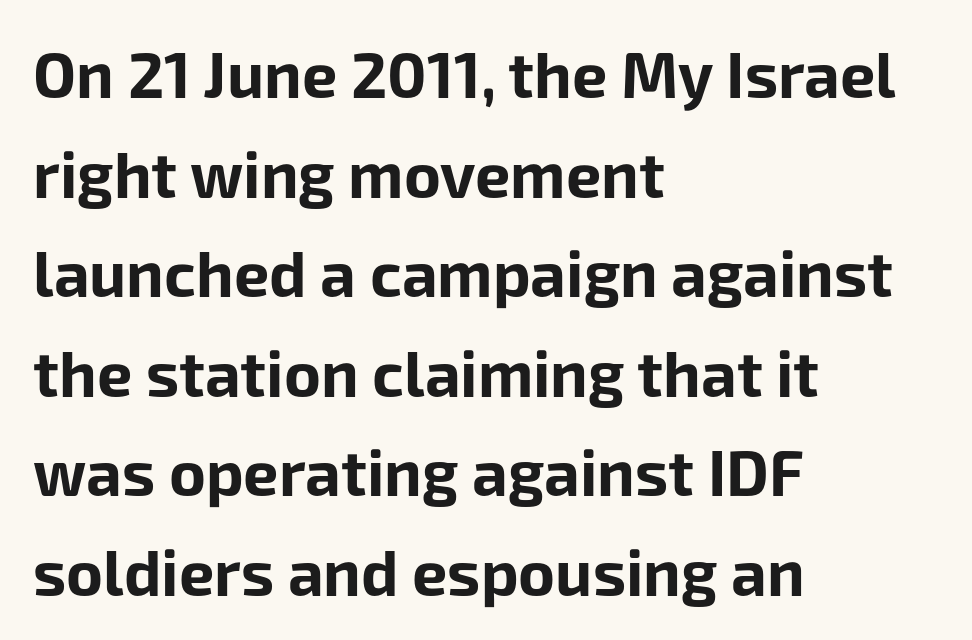
Designer's note — italics off, roman on. I'd describe the lettering as bold — thick and assertive. Typographically, this falls in the sans-serif category. The paragraph shown leans on its left margin. Baseline-to-baseline distance is the conventional proportion of letter height. Each letter keeps its own natural width here, so spacing adapts to shape.
